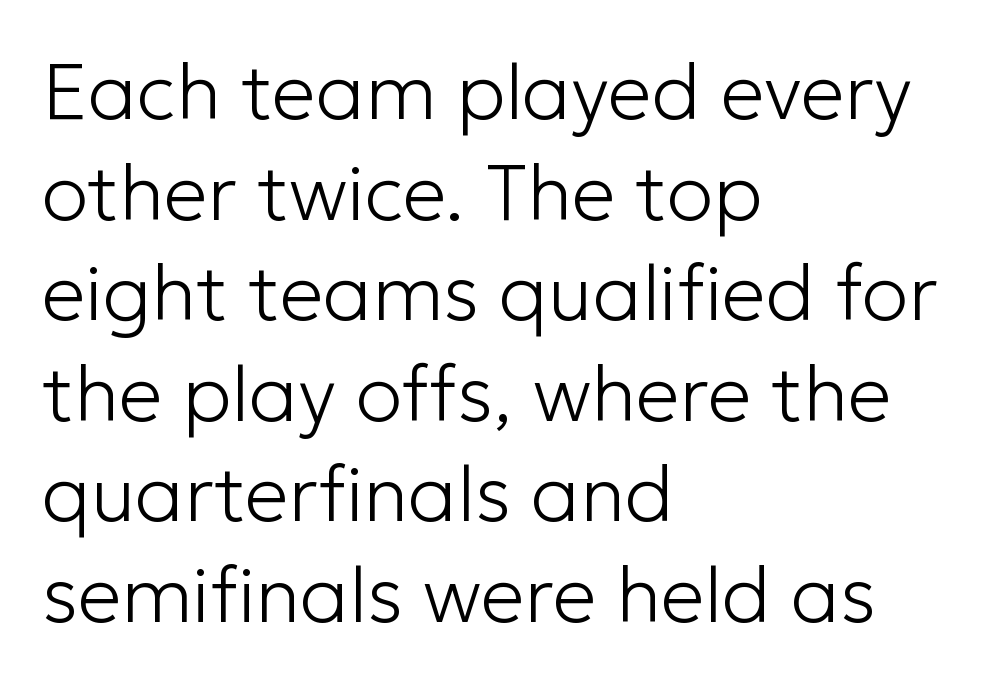
{"serif": "no", "italic": "no", "bold": "no", "weight": "light", "width": "normal", "stroke_contrast": "low", "x_height": "medium", "monospaced": "no", "underline": "no", "align": "left", "line_spacing": "normal", "line_spacing_ratio": 1.29, "letter_spacing": "normal", "letter_spacing_em": 0.0, "glyph_px": 78}
